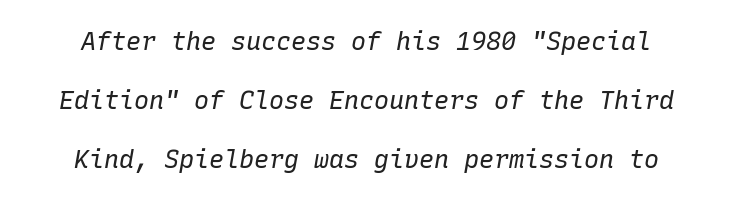
{"italic": "yes", "lean": "right", "slant_degrees": 10, "bold": "no", "underline": "no", "line_spacing": "loose", "line_spacing_ratio": 2.36, "letter_spacing": "normal", "letter_spacing_em": 0.0, "glyph_px": 25}
